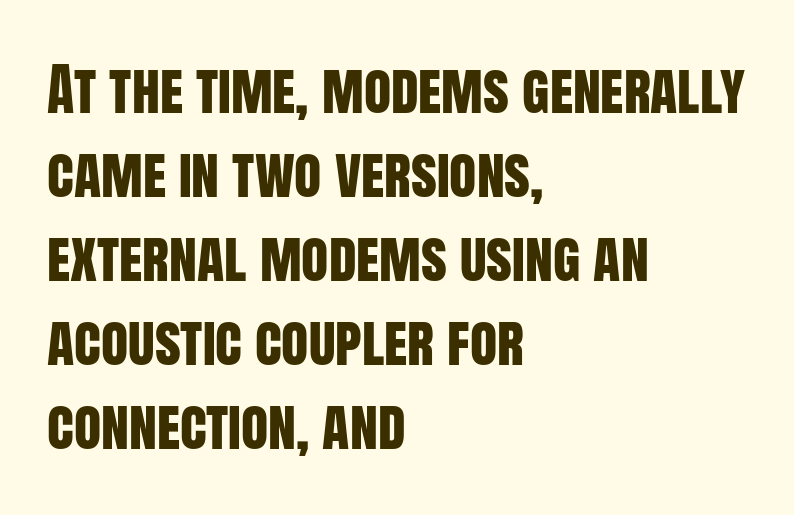
The image shows 56 px condensed sans-serif type, upright; set left-aligned, normal line spacing (1.5x), normal letter spacing, not underlined; low stroke contrast and a large x-height.
